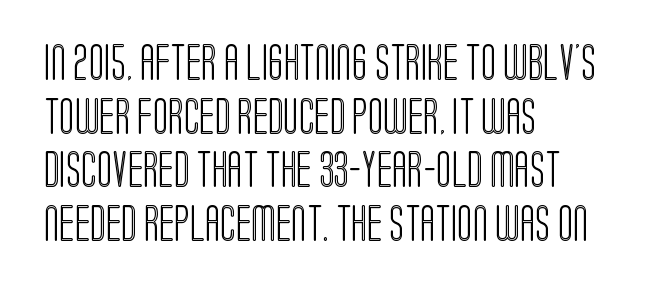
Q: Is the text italic (slanted)? A: No, it is upright.
Q: Is the text underlined? A: No.
Q: How is the paragraph aligned? A: Left-aligned.
Q: Is the spacing between letters normal or unusually wide? A: Normal.
Q: Is the spacing between lines tight, normal or loose? A: Normal.
Q: Width (condensed, normal, or wide)? A: Condensed.
Q: x-height? A: Large.
Q: Monospaced? A: No.
